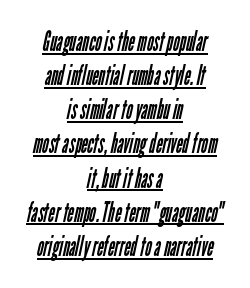
The image shows 28 px regular-weight, condensed sans-serif type; set centered, line spacing 1.22x, normal letter spacing, underlined; low stroke contrast and a medium x-height.
